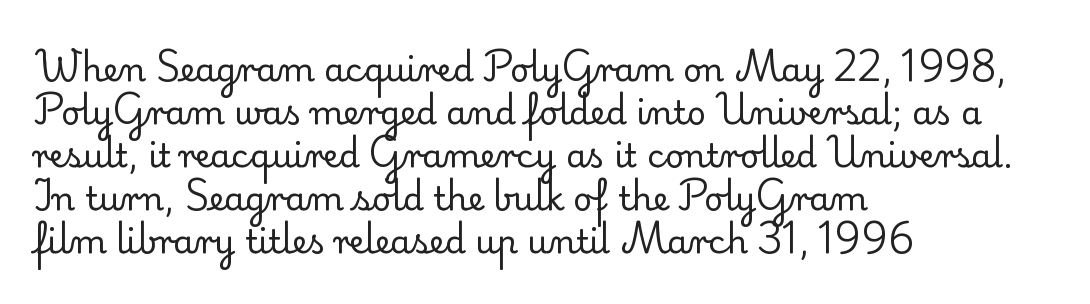
The image shows 33 px regular-weight serif type, upright; set left-aligned, normal line spacing (1.3x), normal letter spacing, not underlined; low stroke contrast and a small x-height.
